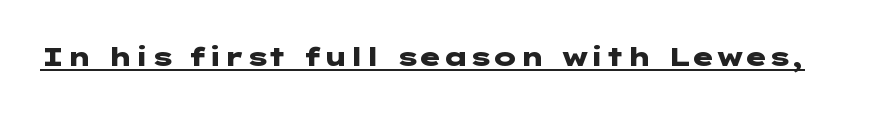
Q: Is the text bold? A: Yes.
Q: Is the text italic (slanted)? A: No, it is upright.
Q: Is the text underlined? A: Yes.
Q: Is the spacing between letters normal or unusually wide? A: Normal.
